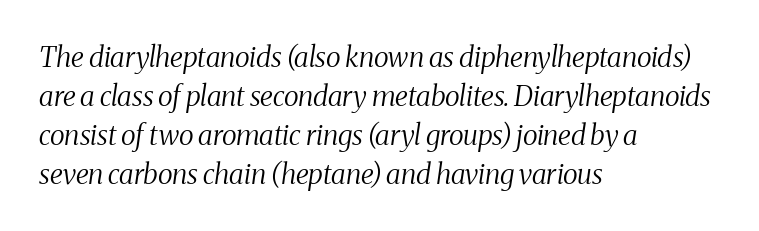
The image shows 28 px regular-weight, condensed serif type, italic (leaning right); set left-aligned, normal line spacing (1.39x), normal letter spacing, not underlined; medium stroke contrast and a medium x-height.
